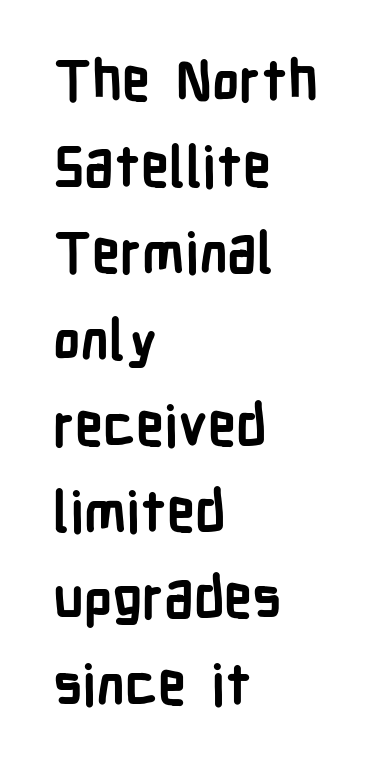
The image shows 56 px semibold, condensed sans-serif type, upright; set left-aligned, normal line spacing (1.54x), normal letter spacing, not underlined; low stroke contrast and a medium x-height.
